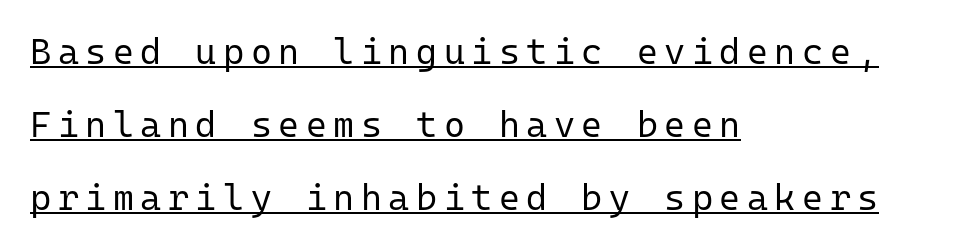
{"serif": "no", "italic": "no", "bold": "no", "weight": "regular", "width": "normal", "stroke_contrast": "low", "x_height": "medium", "monospaced": "yes", "underline": "yes", "align": "left", "line_spacing": "loose", "line_spacing_ratio": 2.03, "glyph_px": 36}
